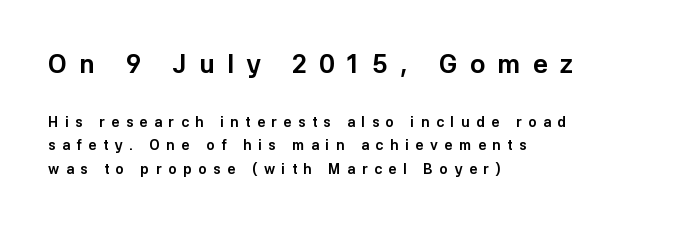
{"italic": "no", "bold": "yes", "underline": "no", "align": "left", "line_spacing": "normal", "line_spacing_ratio": 1.69, "letter_spacing": "wide", "letter_spacing_em": 0.47, "larger_block": "first", "size_ratio": 1.86, "glyph_px": 26}
